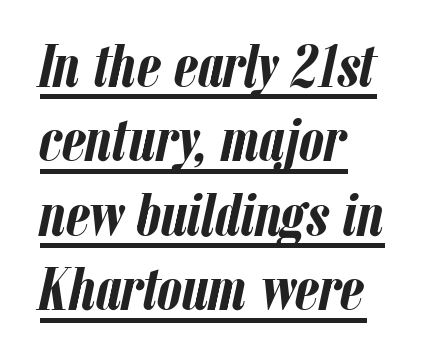
{"italic": "yes", "lean": "right", "slant_degrees": 12, "bold": "yes", "weight": "semibold", "width": "condensed", "stroke_contrast": "low", "x_height": "medium", "monospaced": "no", "underline": "yes", "align": "left", "line_spacing_ratio": 1.2, "letter_spacing": "normal", "letter_spacing_em": 0.0, "glyph_px": 62}
